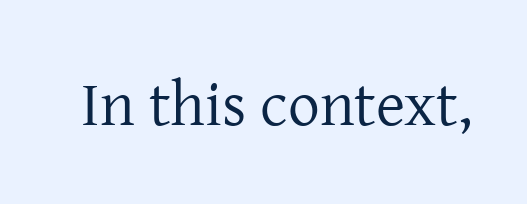
The image shows 63 px regular-weight serif type, upright; set normal letter spacing, not underlined; low stroke contrast and a medium x-height.
